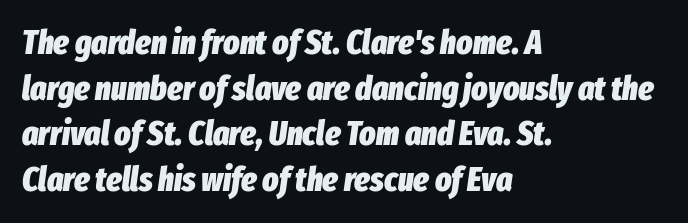
{"italic": "yes", "lean": "right", "slant_degrees": 8, "bold": "yes", "weight": "heavy", "width": "condensed", "stroke_contrast": "low", "x_height": "medium", "monospaced": "no", "underline": "no", "align": "left", "line_spacing": "normal", "line_spacing_ratio": 1.34, "letter_spacing": "normal", "letter_spacing_em": 0.0, "glyph_px": 34}
